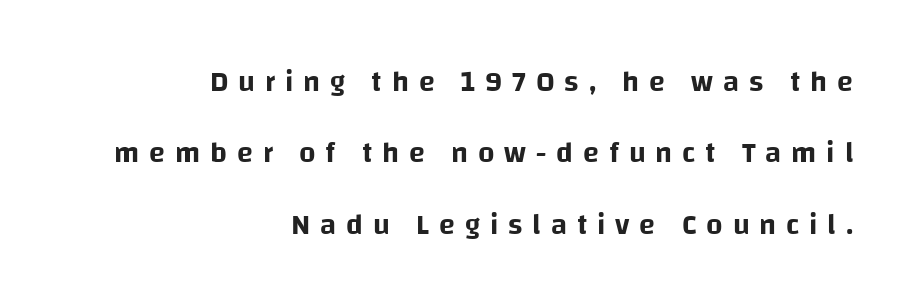
{"serif": "no", "italic": "no", "width": "normal", "stroke_contrast": "low", "x_height": "large", "monospaced": "no", "underline": "no", "align": "right", "line_spacing": "loose", "line_spacing_ratio": 2.46, "letter_spacing": "wide", "letter_spacing_em": 0.34, "glyph_px": 29}
